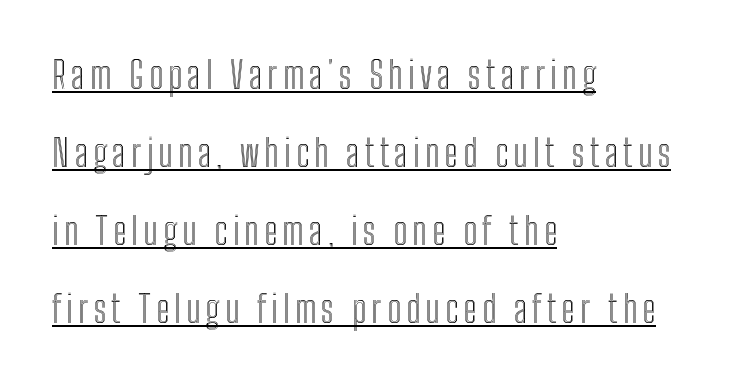
Does a line run under the words? Yes, clearly. Vertical spacing — loose. Think of a printed novel: that variable character pitch is what you see here. These lines stack with their left ends in a neat column.
